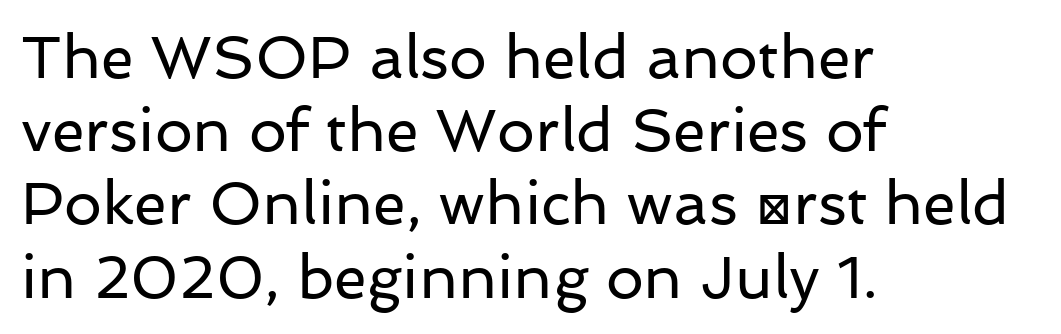
The image shows 60 px regular-weight sans-serif type, upright; set left-aligned, line spacing 1.22x, normal letter spacing, not underlined; low stroke contrast and a medium x-height.
